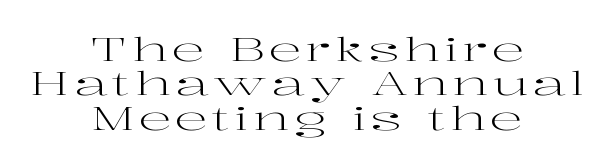
Note the varied advance widths — an 'i' is clearly narrower than an 'm'. Neither beginnings nor endings align; midpoints do. The face used here is seriffed, in the tradition of book romans. These glyphs show unthickened strokes, regular width or finer. Underline: absent. Upright lettering throughout.
